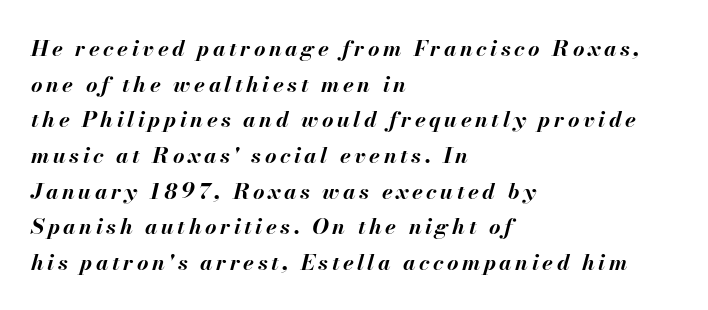
The image shows 22 px bold type, italic (leaning right); set left-aligned, normal line spacing (1.62x), not underlined.
